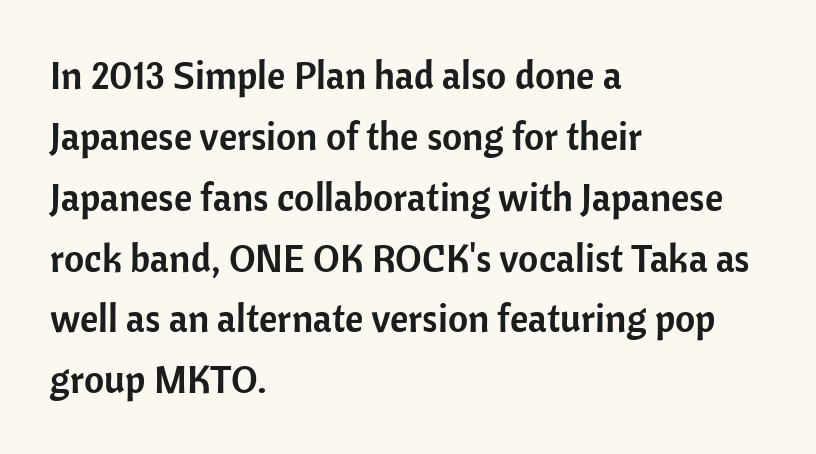
Are there feet on the stems? There aren't — it's a sans. The face used here is proportionally spaced, like ordinary book or web type. The tracking reads as untouched default to a designer's eye. A typesetter would mark this as roman, not italic.
